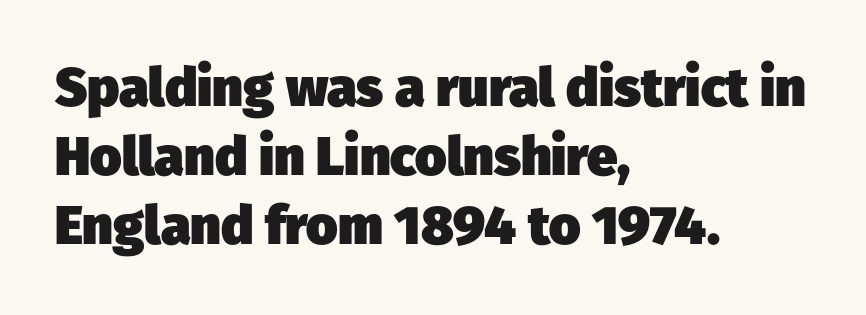
{"serif": "no", "bold": "yes", "weight": "heavy", "width": "normal", "stroke_contrast": "low", "x_height": "medium", "monospaced": "no", "underline": "no", "align": "left", "line_spacing": "normal", "line_spacing_ratio": 1.28, "letter_spacing": "normal", "letter_spacing_em": 0.0, "glyph_px": 54}
